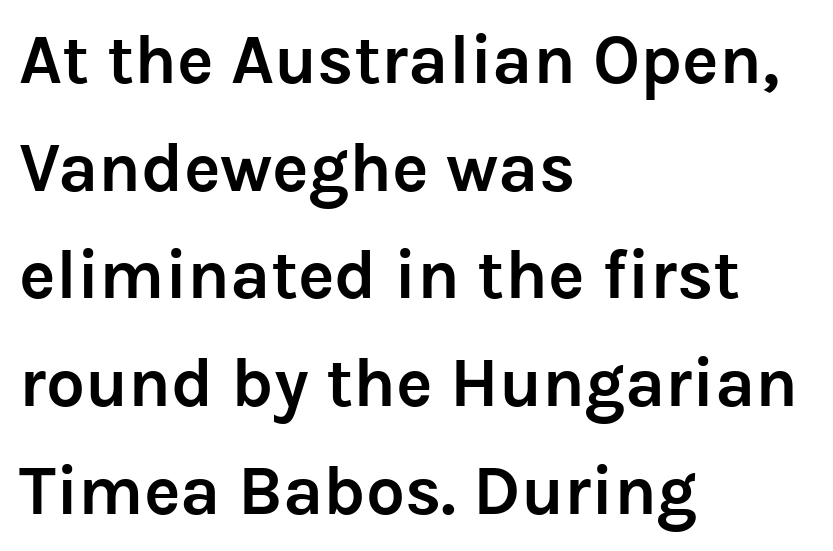
The image shows 69 px semibold sans-serif type, upright; set left-aligned, normal line spacing (1.56x), normal letter spacing, not underlined; low stroke contrast and a medium x-height.
